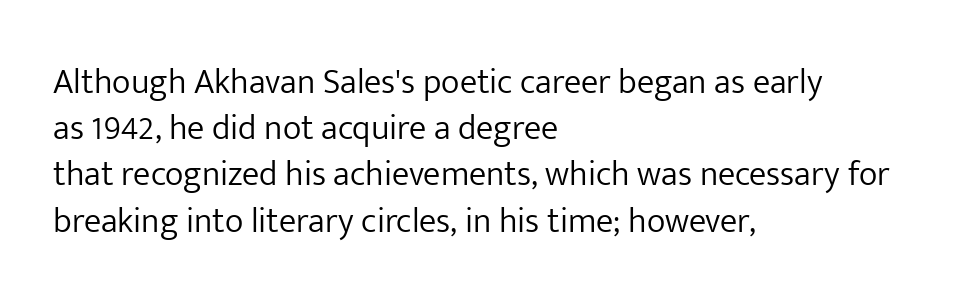
The image shows 35 px light sans-serif type, upright; set left-aligned, normal line spacing (1.32x), normal letter spacing, not underlined; low stroke contrast and a medium x-height.
